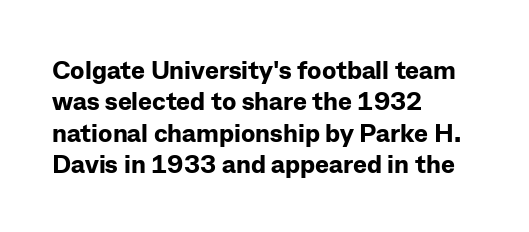
The image shows 26 px bold type, upright; set left-aligned, line spacing 1.21x, normal letter spacing, not underlined.
